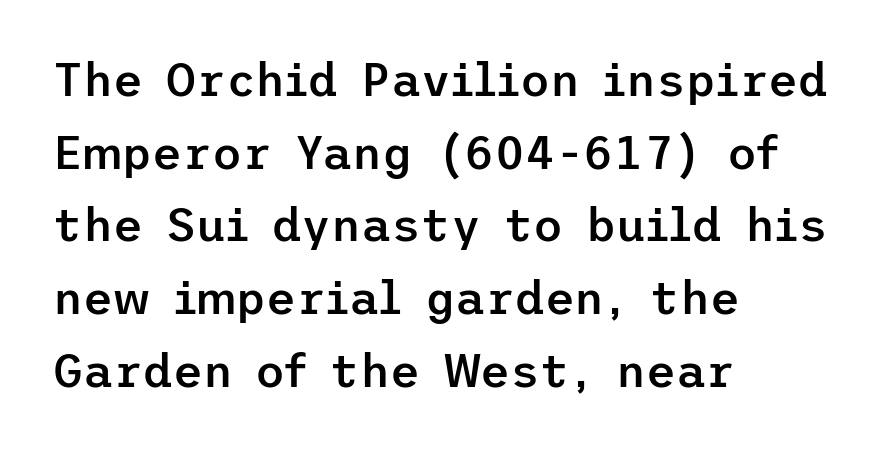
The specimen reads as upright at a glance. Observe the ordinary spacing: letters are neighbours, not strangers. How would I describe the line gaps? Plain and ordinary. Summary of weight: moderately heavy, a semibold. The text block is weighted toward the left margin, trailing off unevenly rightward. Underline: absent.
